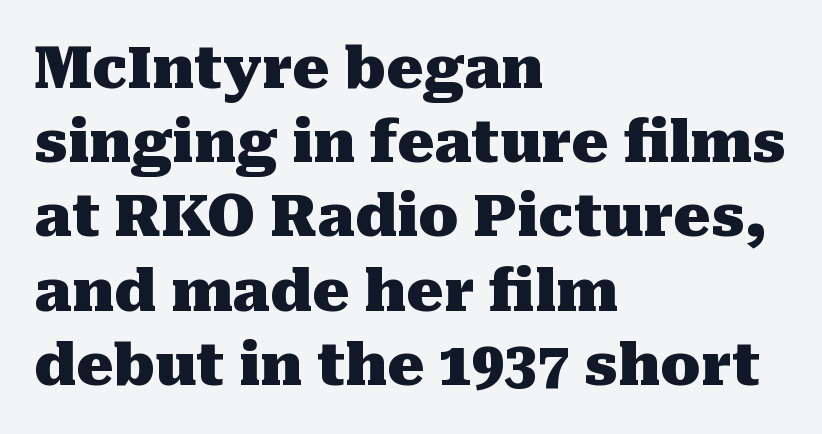
{"serif": "yes", "italic": "no", "bold": "yes", "weight": "heavy", "width": "normal", "stroke_contrast": "medium", "x_height": "medium", "monospaced": "no", "underline": "no", "align": "left", "line_spacing": "normal", "line_spacing_ratio": 1.28, "letter_spacing": "normal", "letter_spacing_em": 0.0, "glyph_px": 58}
